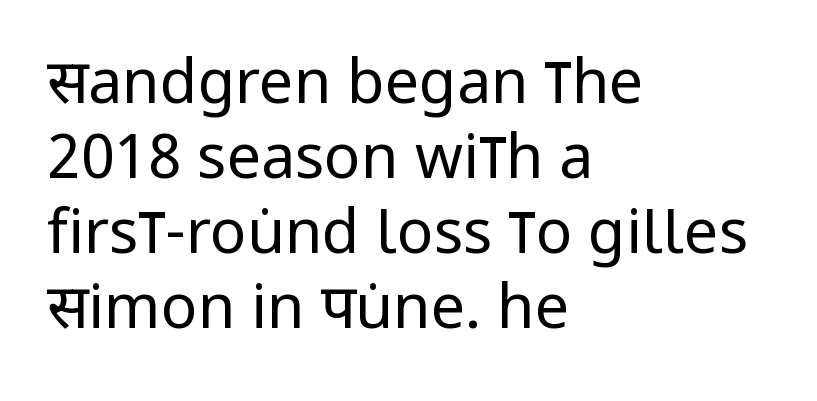
Descender tails drop into unmarked territory. Stroke terminals: plain, sans-serif. Think standard paragraph weight, or any step lighter than that. Proportional: the letters do not fall into vertical columns. Vertical strokes here are truly vertical.
